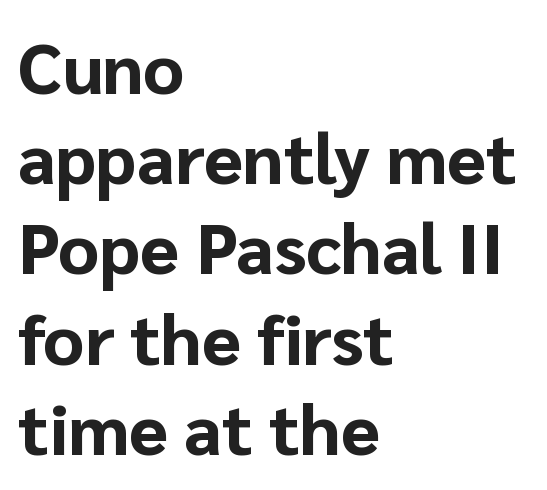
Q: Is the text bold? A: Yes.
Q: Is the text italic (slanted)? A: No, it is upright.
Q: Is the typeface a serif or a sans-serif typeface? A: Sans-serif.
Q: Is the text underlined? A: No.
Q: How is the paragraph aligned? A: Left-aligned.
Q: Is the spacing between letters normal or unusually wide? A: Normal.
Q: Is the spacing between lines tight, normal or loose? A: Normal.
Q: Width (condensed, normal, or wide)? A: Normal.
Q: Stroke contrast? A: Low.
Q: x-height? A: Medium.
Q: Monospaced? A: No.
